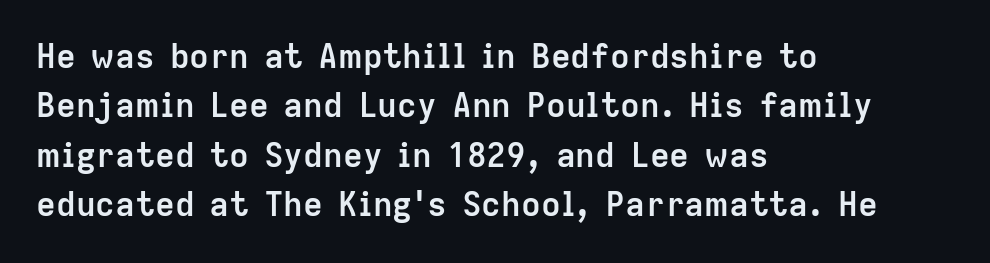
Rows of type keep a routine distance in the vertical direction. This sample uses plain, unmodified letter spacing. In terms of weight, the rendering is a true, heavy bold. These lines are set flush left with a ragged right edge.
